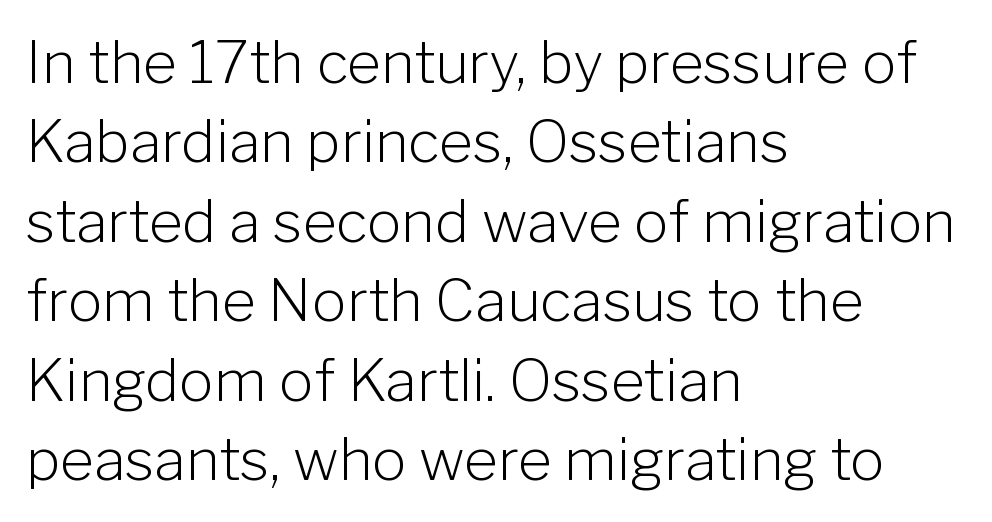
Q: Is the text bold? A: No.
Q: Is the text italic (slanted)? A: No, it is upright.
Q: Is the typeface a serif or a sans-serif typeface? A: Sans-serif.
Q: Is the text underlined? A: No.
Q: How is the paragraph aligned? A: Left-aligned.
Q: Is the spacing between letters normal or unusually wide? A: Normal.
Q: Is the spacing between lines tight, normal or loose? A: Normal.
Q: Width (condensed, normal, or wide)? A: Normal.
Q: Stroke contrast? A: Low.
Q: x-height? A: Medium.
Q: Monospaced? A: No.
